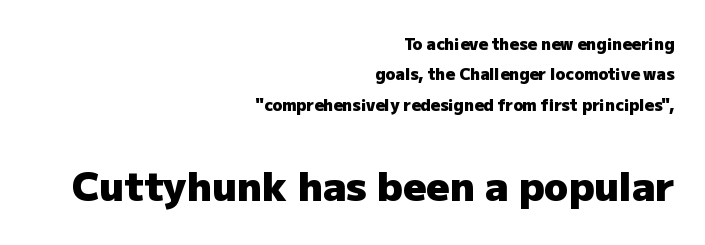
Q: Is the text bold? A: Yes.
Q: Is the text italic (slanted)? A: No, it is upright.
Q: Is the typeface a serif or a sans-serif typeface? A: Sans-serif.
Q: Is the text underlined? A: No.
Q: How is the paragraph aligned? A: Right-aligned.
Q: Is the spacing between letters normal or unusually wide? A: Normal.
Q: Is the spacing between lines tight, normal or loose? A: Loose.
Q: Which block of text is set in a larger size, the first (top) or the second (bottom)? A: The second (bottom) one.
Q: Width (condensed, normal, or wide)? A: Normal.
Q: Stroke contrast? A: Low.
Q: x-height? A: Medium.
Q: Monospaced? A: No.
